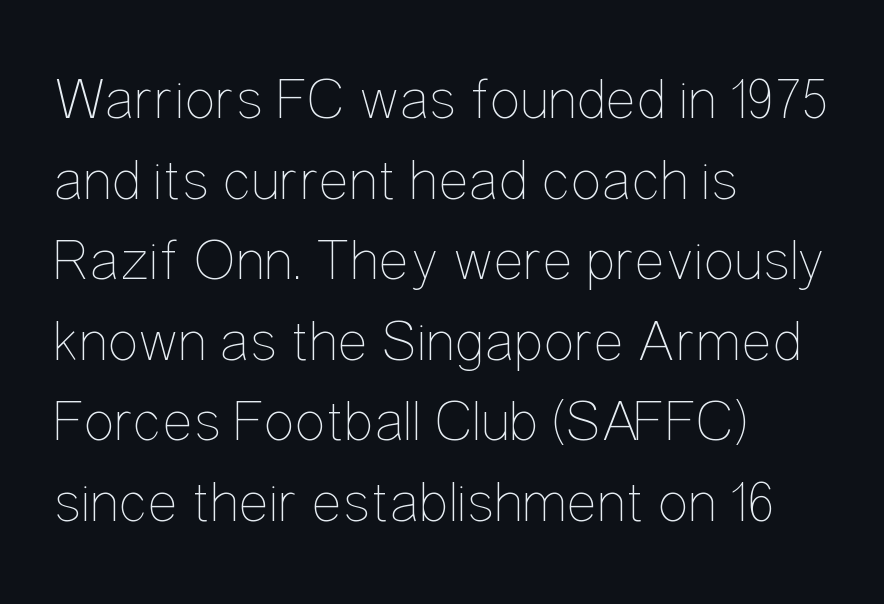
The image shows 58 px thin, condensed type, upright; set left-aligned, normal line spacing (1.39x), normal letter spacing, not underlined; low stroke contrast and a medium x-height.
